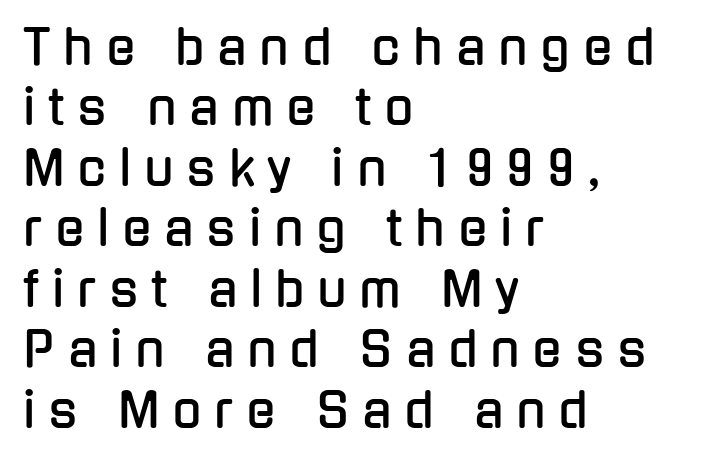
Q: Is the text italic (slanted)? A: No, it is upright.
Q: Is the typeface a serif or a sans-serif typeface? A: Sans-serif.
Q: Is the text underlined? A: No.
Q: How is the paragraph aligned? A: Left-aligned.
Q: Is the spacing between letters normal or unusually wide? A: Unusually wide.
Q: Is the spacing between lines tight, normal or loose? A: Normal.
Q: Width (condensed, normal, or wide)? A: Condensed.
Q: Stroke contrast? A: Low.
Q: x-height? A: Medium.
Q: Monospaced? A: No.
